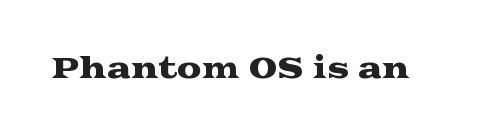
Do the characters align in a grid? No, the font is proportional. Underline: absent. What kind of face is this? One with serifs. Nothing unusual about the tracking: characters are spaced as the font intends. In terms of posture, this sample is upright.
